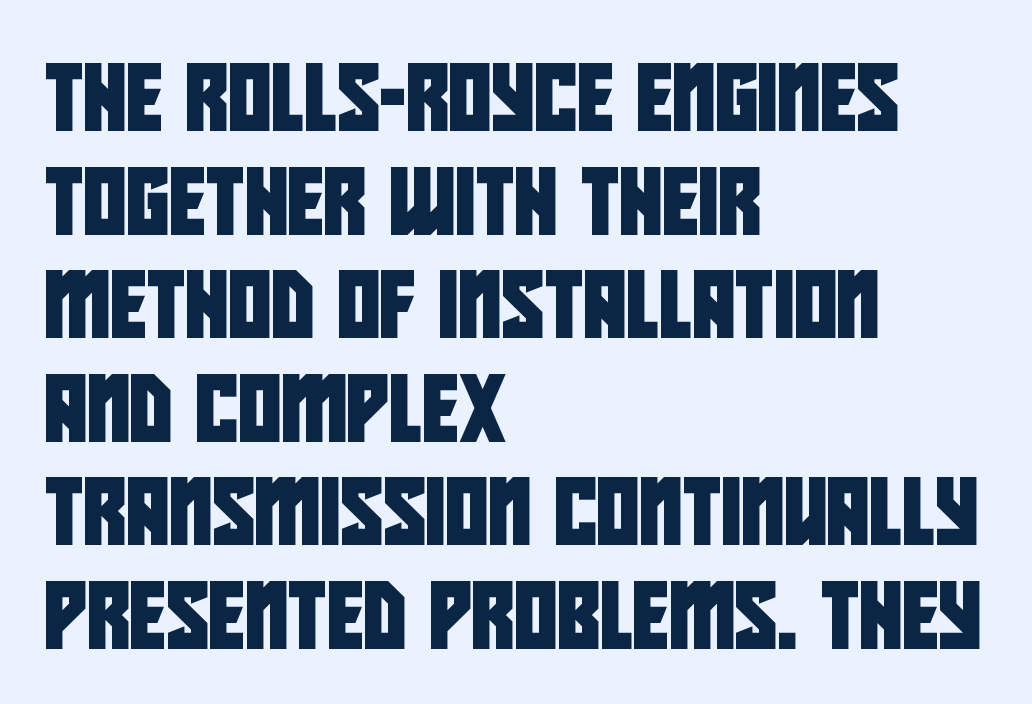
Q: Is the typeface a serif or a sans-serif typeface? A: Sans-serif.
Q: Is the text underlined? A: No.
Q: How is the paragraph aligned? A: Left-aligned.
Q: Is the spacing between letters normal or unusually wide? A: Normal.
Q: Is the spacing between lines tight, normal or loose? A: Normal.
Q: Width (condensed, normal, or wide)? A: Condensed.
Q: Stroke contrast? A: Low.
Q: x-height? A: Large.
Q: Monospaced? A: No.
